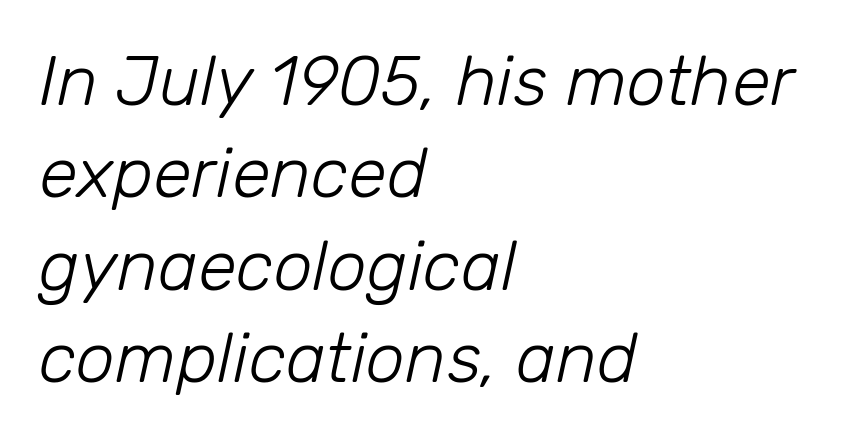
The lines are quadded left. Rule under the text: the space is simply empty. Nothing heavy about these letters — not bold at all. Vertically, the passage feels balanced, rows spaced as you'd expect.
